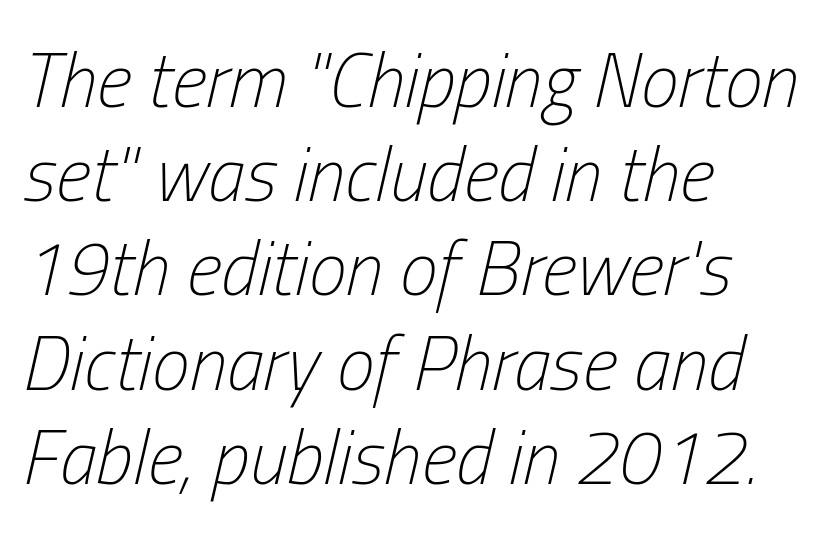
Only glyphs here, with clear space below each row. Vertical stems look standard width or narrower in stroke. A typesetter would call this proportional, since set widths differ per character. Tall strokes in this sample are angled rather than plumb. Letter spacing: default.
